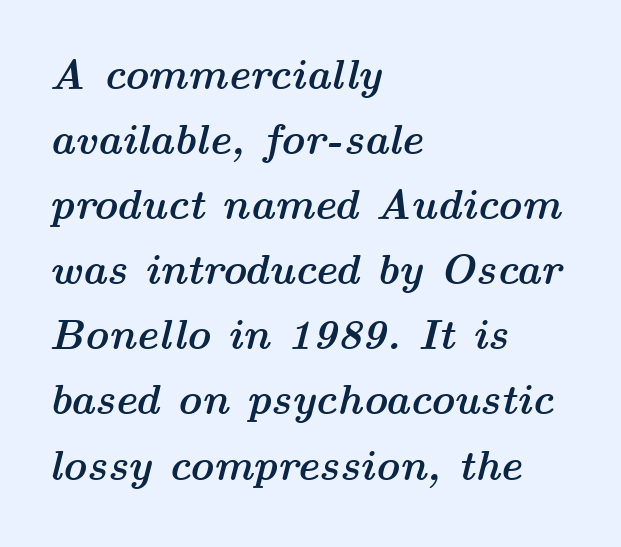
The image shows 42 px semibold, wide type, italic (leaning right); set left-aligned, normal line spacing (1.55x), normal letter spacing, not underlined; medium stroke contrast and a medium x-height.
